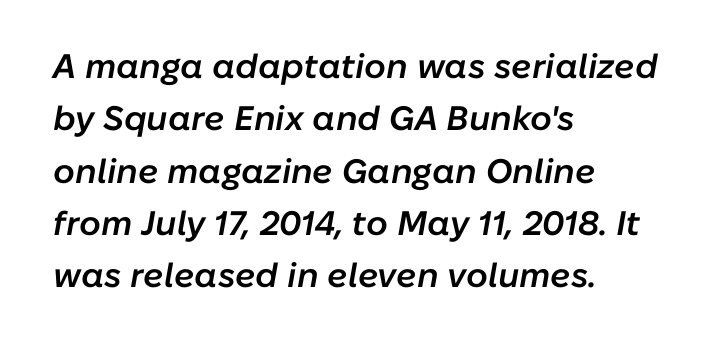
{"italic": "yes", "lean": "right", "slant_degrees": 10, "bold": "semi", "weight": "semibold", "width": "normal", "stroke_contrast": "low", "x_height": "medium", "monospaced": "no", "underline": "no", "align": "left", "line_spacing": "normal", "line_spacing_ratio": 1.54, "letter_spacing": "normal", "letter_spacing_em": 0.0, "glyph_px": 34}
